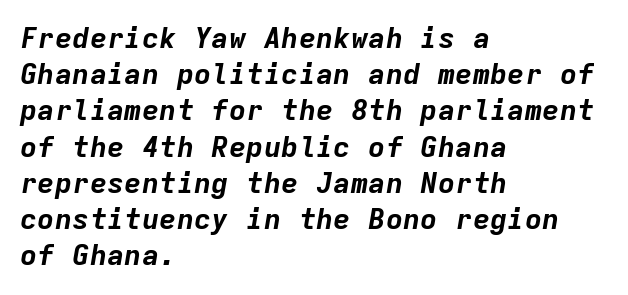
The image shows 29 px bold type, italic (leaning right), monospaced; set left-aligned, normal line spacing (1.25x), normal letter spacing, not underlined; low stroke contrast and a medium x-height.
